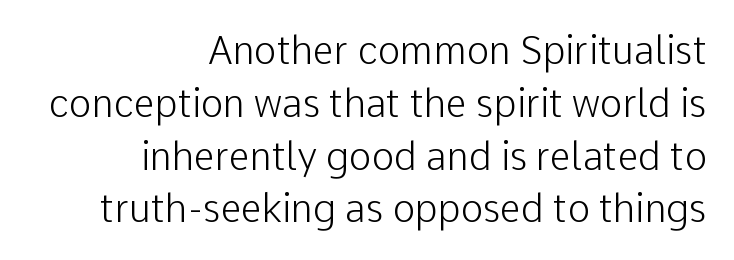
The face used here is proportionally spaced, like ordinary book or web type. Each stroke keeps to a modest, everyday thickness or less. Every character sits straight up, as roman type does. The rows are spaced the way most documents space them. Each line ends at the same right margin while the left side varies.
